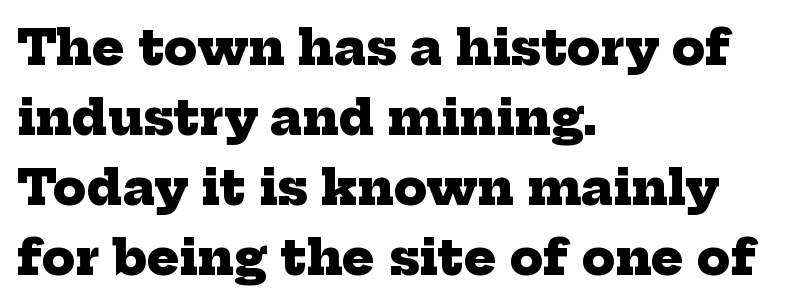
{"serif": "yes", "bold": "yes", "weight": "heavy", "width": "normal", "stroke_contrast": "low", "x_height": "medium", "monospaced": "no", "underline": "no", "align": "left", "line_spacing": "normal", "line_spacing_ratio": 1.46, "letter_spacing": "normal", "letter_spacing_em": 0.0, "glyph_px": 48}
